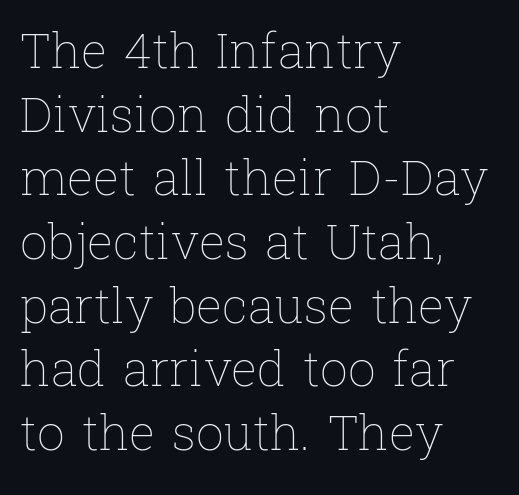
The image shows 49 px thin type, upright; set left-aligned, normal line spacing (1.3x), normal letter spacing, not underlined; low stroke contrast and a medium x-height.
